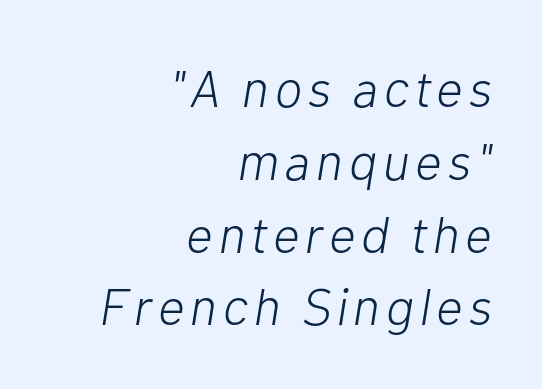
The image shows 52 px light type, italic (leaning right); set right-aligned, normal line spacing (1.4x), not underlined; low stroke contrast and a medium x-height.
